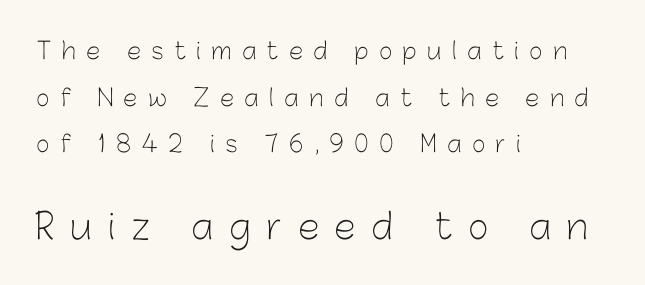
{"serif": "no", "italic": "no", "bold": "no", "weight": "light", "width": "normal", "stroke_contrast": "low", "x_height": "medium", "monospaced": "no", "underline": "no", "align": "left", "line_spacing": "loose", "line_spacing_ratio": 2.03, "letter_spacing": "wide", "letter_spacing_em": 0.46, "larger_block": "second", "size_ratio": 1.52, "glyph_px": 35}
